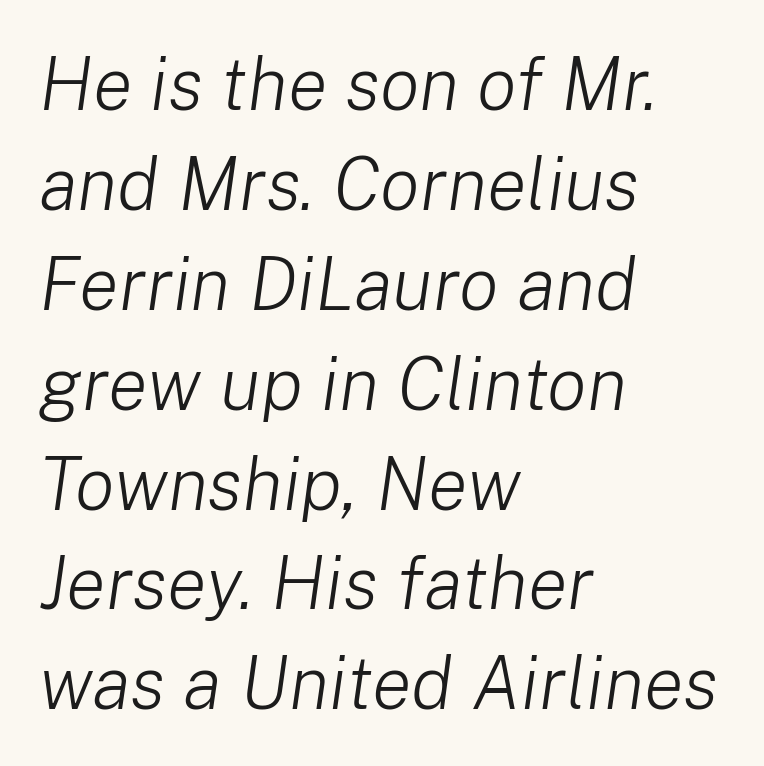
{"italic": "yes", "lean": "right", "slant_degrees": 8, "bold": "no", "weight": "light", "width": "normal", "stroke_contrast": "low", "x_height": "medium", "monospaced": "no", "underline": "no", "align": "left", "line_spacing": "normal", "line_spacing_ratio": 1.35, "letter_spacing": "normal", "letter_spacing_em": 0.0, "glyph_px": 74}
